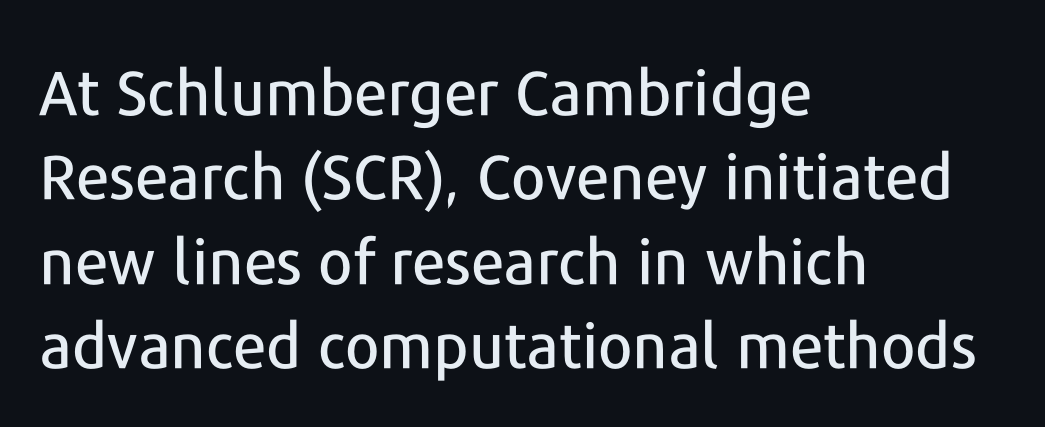
The image shows 62 px sans-serif type, upright; set left-aligned, normal line spacing (1.36x), normal letter spacing, not underlined; low stroke contrast and a medium x-height.
